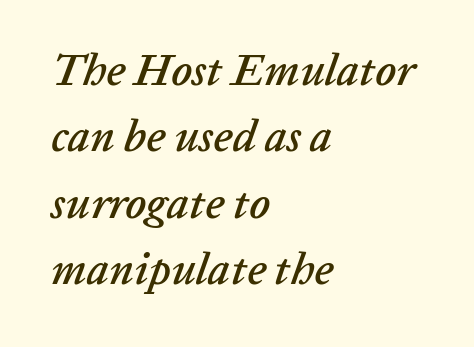
{"italic": "yes", "lean": "right", "slant_degrees": 20, "width": "normal", "stroke_contrast": "low", "x_height": "medium", "monospaced": "no", "underline": "no", "align": "left", "line_spacing": "normal", "line_spacing_ratio": 1.51, "letter_spacing": "normal", "letter_spacing_em": 0.0, "glyph_px": 44}
